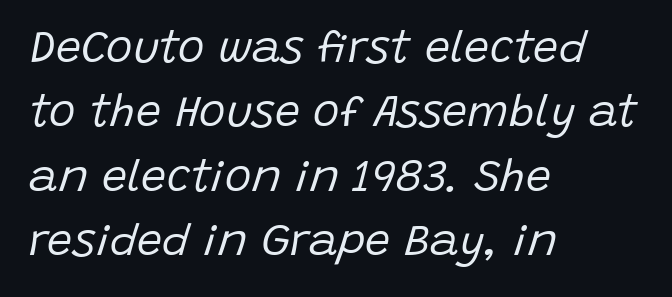
{"italic": "yes", "lean": "right", "slant_degrees": 15, "bold": "no", "weight": "regular", "width": "normal", "stroke_contrast": "low", "x_height": "large", "monospaced": "no", "underline": "no", "align": "left", "line_spacing": "normal", "line_spacing_ratio": 1.43, "letter_spacing": "normal", "letter_spacing_em": 0.0, "glyph_px": 45}
